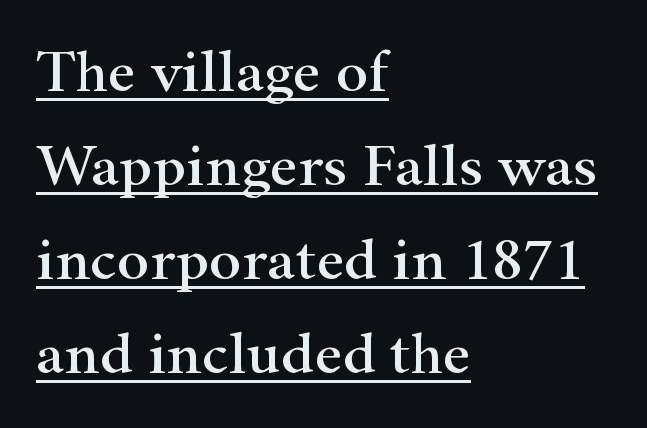
This sample has the flowing, uneven cadence of proportional lettering. Each line of the rendering has a horizontal stroke beneath the glyphs. Horizontal alignment here is leftward, the default for most running prose. How would I describe the line gaps? Plain and ordinary. It's the straight-up-and-down kind of type.
